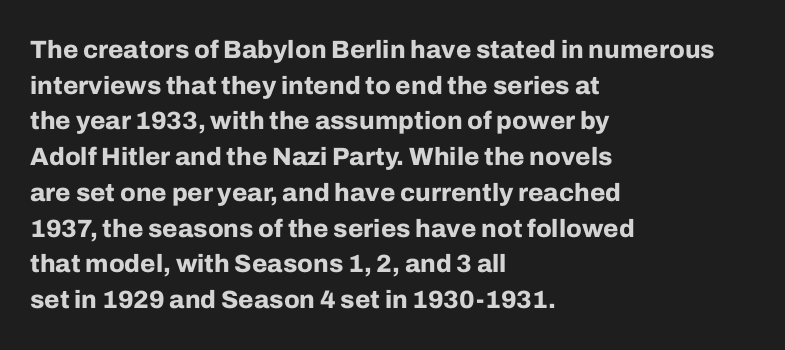
This rendering leaves character spacing at its baseline value. Any mark beneath the type? The region is blank. This is roman type, the default non-slanted kind. Pretty heavy lettering here — definitely bold. Notice how descenders clear the ascenders below comfortably — that's standard leading. All the whitespace from short lines collects on the right.
